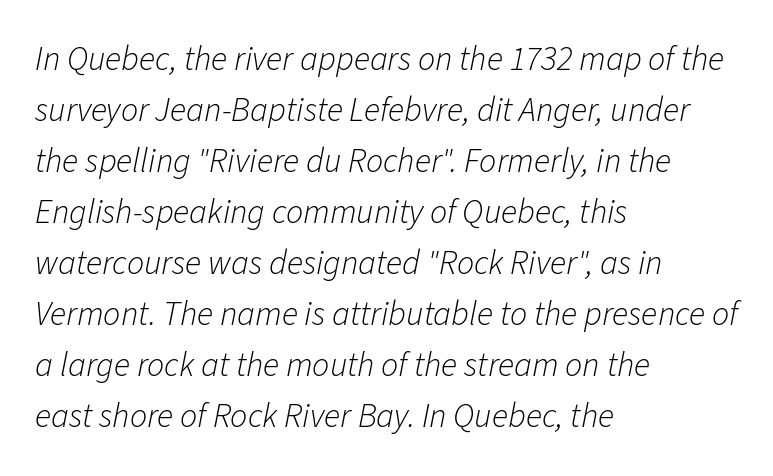
The image shows 34 px light type, italic (leaning right); set left-aligned, normal line spacing (1.5x), normal letter spacing, not underlined; low stroke contrast and a medium x-height.
